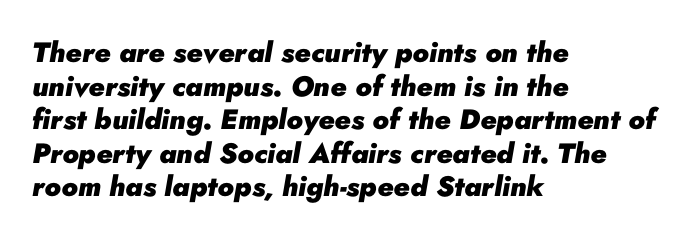
{"italic": "yes", "lean": "right", "slant_degrees": 10, "bold": "yes", "weight": "heavy", "width": "normal", "stroke_contrast": "low", "x_height": "small", "monospaced": "no", "underline": "no", "align": "left", "line_spacing_ratio": 1.2, "letter_spacing": "normal", "letter_spacing_em": 0.0, "glyph_px": 28}
